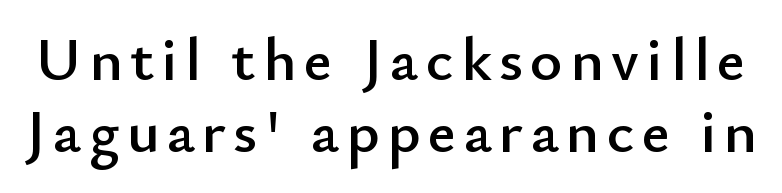
The image shows 62 px sans-serif type, upright; set line spacing 1.16x, not underlined; low stroke contrast and a small x-height.
